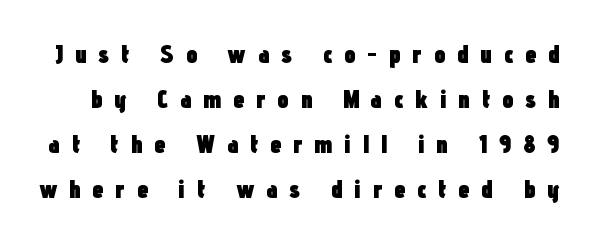
The face used here is rendered with a markedly widened letterfit. Type without underlining. Every letter is thick-stroked: bold, no question. Notice how the stems are strictly vertical — no italics here.
